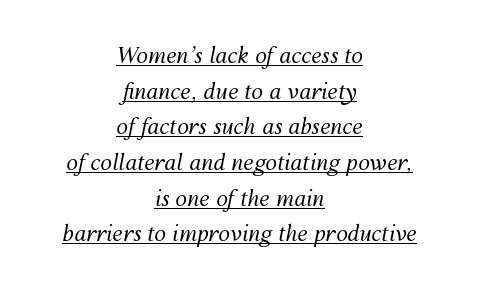
Q: Is the text bold? A: No.
Q: Is the text italic (slanted)? A: Yes, it leans right by about 12 degrees.
Q: Is the text underlined? A: Yes.
Q: How is the paragraph aligned? A: Centered.
Q: Is the spacing between letters normal or unusually wide? A: Normal.
Q: Is the spacing between lines tight, normal or loose? A: Normal.
